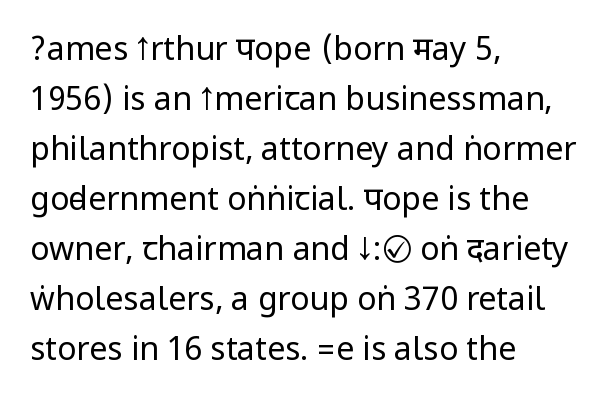
The image shows 32 px regular-weight, condensed sans-serif type, upright; set left-aligned, normal line spacing (1.56x), normal letter spacing, not underlined; low stroke contrast.
